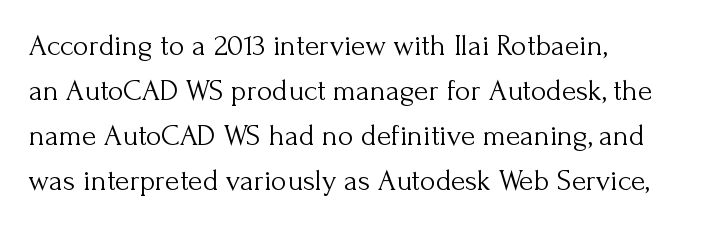
{"serif": "yes", "italic": "no", "bold": "no", "weight": "light", "width": "normal", "stroke_contrast": "medium", "x_height": "small", "monospaced": "no", "underline": "no", "align": "left", "line_spacing": "normal", "line_spacing_ratio": 1.5, "letter_spacing": "normal", "letter_spacing_em": 0.0, "glyph_px": 30}
